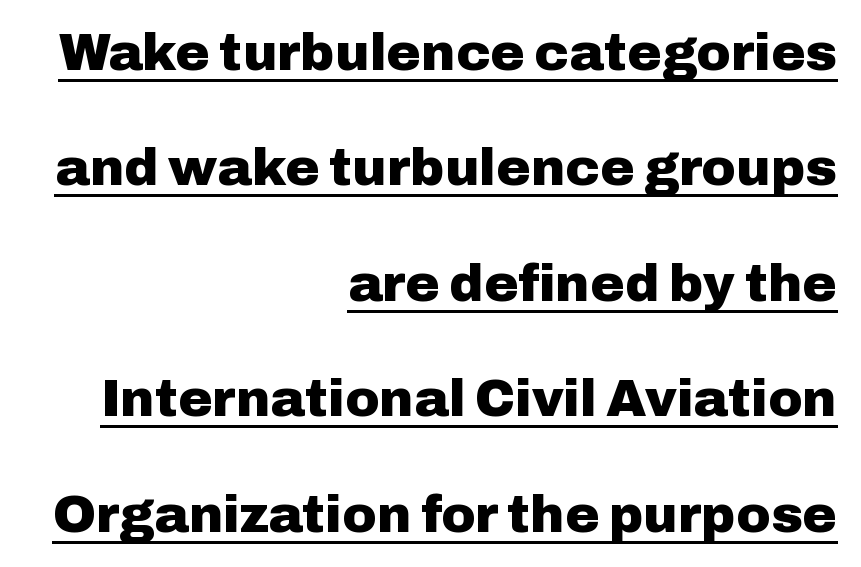
{"serif": "no", "italic": "no", "bold": "yes", "weight": "heavy", "width": "normal", "stroke_contrast": "low", "x_height": "medium", "monospaced": "no", "underline": "yes", "align": "right", "line_spacing": "loose", "line_spacing_ratio": 2.22, "letter_spacing": "normal", "letter_spacing_em": 0.0, "glyph_px": 52}
